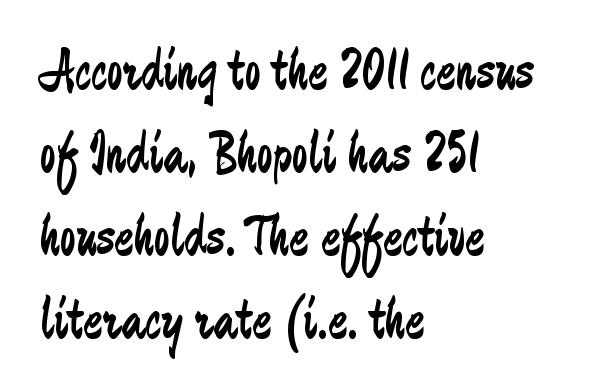
Q: Is the text bold? A: No.
Q: Is the text italic (slanted)? A: Yes.
Q: Is the typeface a serif or a sans-serif typeface? A: Sans-serif.
Q: Is the text underlined? A: No.
Q: How is the paragraph aligned? A: Left-aligned.
Q: Is the spacing between letters normal or unusually wide? A: Normal.
Q: Is the spacing between lines tight, normal or loose? A: Normal.
Q: Width (condensed, normal, or wide)? A: Condensed.
Q: Stroke contrast? A: Low.
Q: x-height? A: Medium.
Q: Monospaced? A: No.
